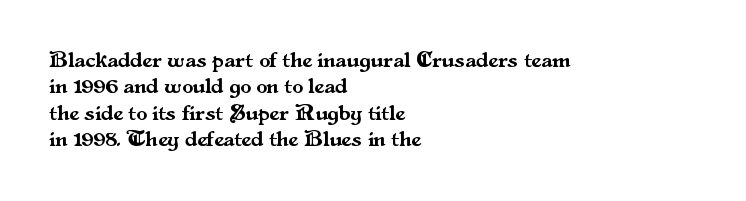
This rendering features lettering with no underline. Horizontal alignment here is leftward, the default for most running prose. These lines keep a tight, regular rhythm from letter to letter. A typesetter would mark this as roman, not italic.
